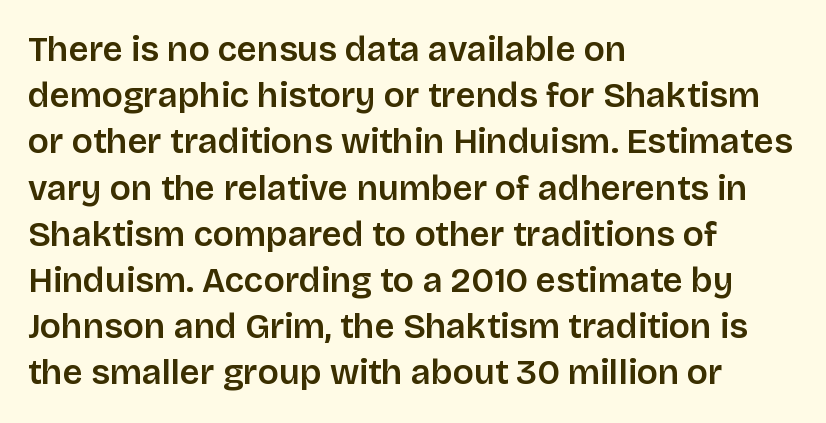
{"serif": "no", "italic": "no", "width": "normal", "stroke_contrast": "low", "x_height": "large", "monospaced": "no", "underline": "no", "align": "left", "line_spacing": "normal", "line_spacing_ratio": 1.32, "letter_spacing": "normal", "letter_spacing_em": 0.0, "glyph_px": 35}
